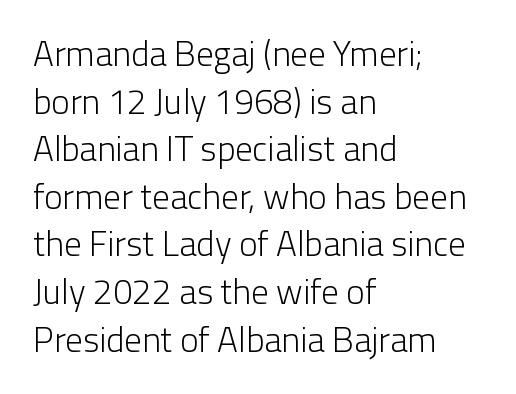
The image shows 35 px light sans-serif type, upright; set left-aligned, normal line spacing (1.36x), normal letter spacing, not underlined; low stroke contrast and a medium x-height.
